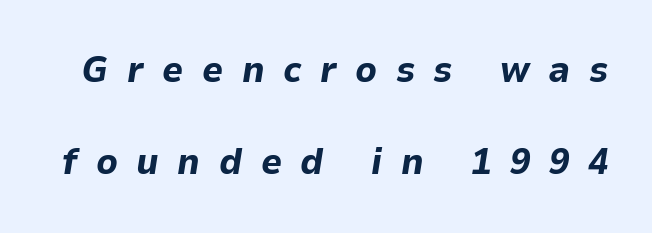
The image shows 37 px bold type, italic (leaning right); set loose line spacing (2.49x), unusually wide letter spacing (+0.5 em), not underlined; low stroke contrast and a medium x-height.
